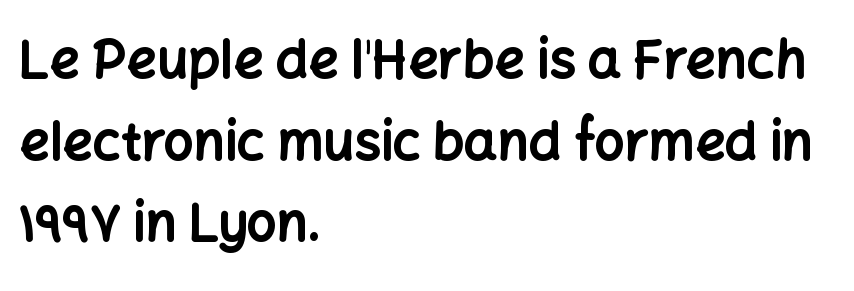
Q: Is the text bold? A: Yes.
Q: Is the text italic (slanted)? A: No, it is upright.
Q: Is the typeface a serif or a sans-serif typeface? A: Sans-serif.
Q: Is the text underlined? A: No.
Q: How is the paragraph aligned? A: Left-aligned.
Q: Is the spacing between letters normal or unusually wide? A: Normal.
Q: Is the spacing between lines tight, normal or loose? A: Normal.
Q: Width (condensed, normal, or wide)? A: Normal.
Q: Stroke contrast? A: Low.
Q: x-height? A: Medium.
Q: Monospaced? A: No.
